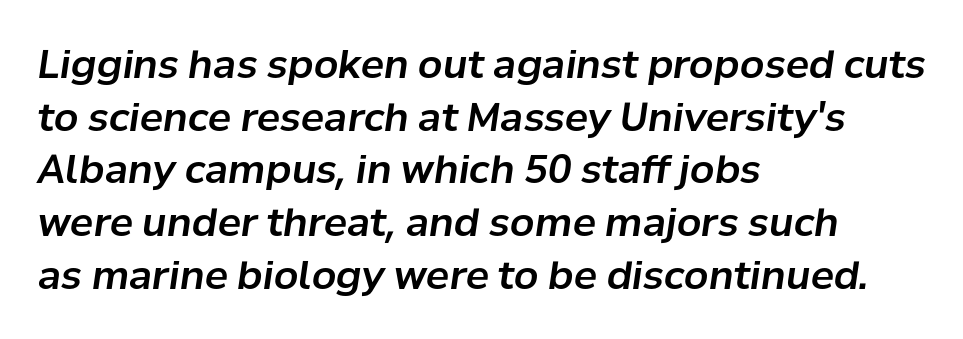
The image shows 39 px text type, italic (leaning right); set left-aligned, normal line spacing (1.35x), normal letter spacing, not underlined; low stroke contrast and a medium x-height.
